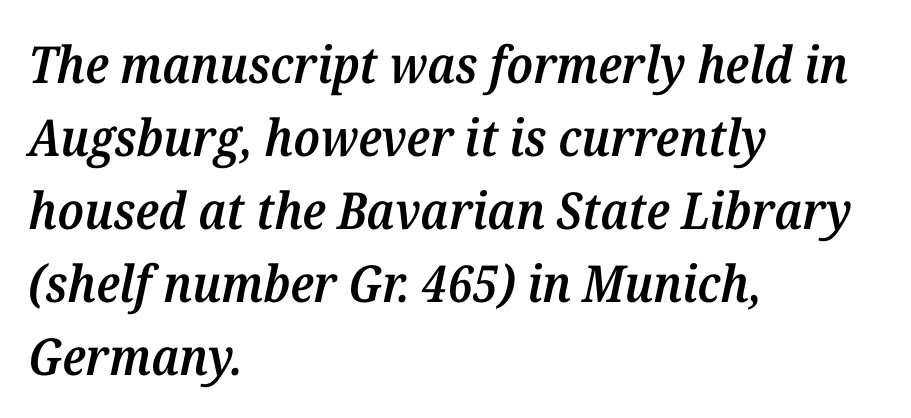
{"serif": "yes", "italic": "yes", "lean": "right", "slant_degrees": 12, "bold": "semi", "weight": "semibold", "width": "normal", "stroke_contrast": "medium", "x_height": "medium", "monospaced": "no", "underline": "no", "align": "left", "line_spacing": "normal", "line_spacing_ratio": 1.43, "letter_spacing": "normal", "letter_spacing_em": 0.0, "glyph_px": 51}
